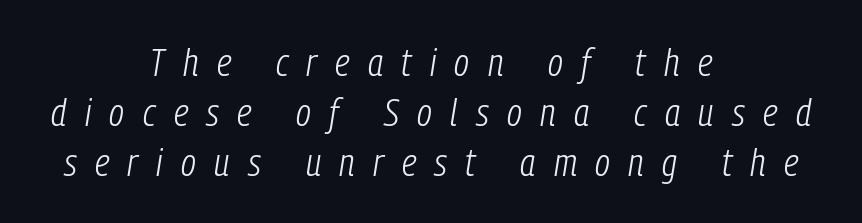
The image shows 39 px light, condensed type, italic (leaning right); set centered, normal line spacing (1.28x), unusually wide letter spacing (+0.47 em), not underlined; low stroke contrast and a medium x-height.
